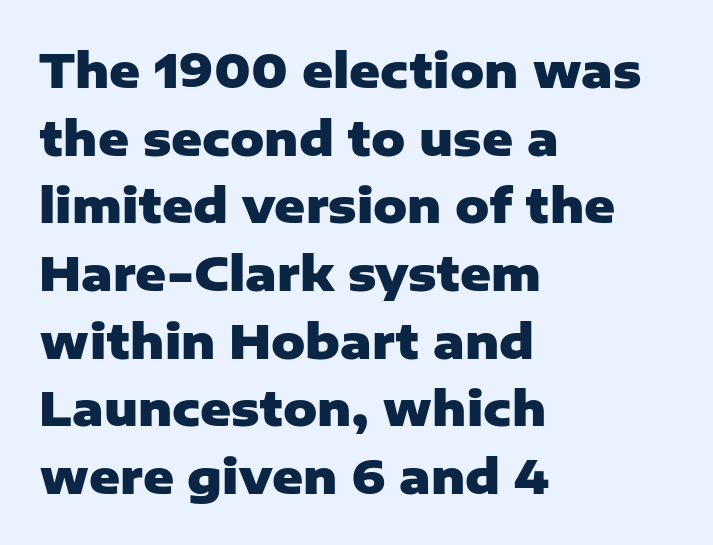
Quick note: interline space is typical. Designer's note — italics off, roman on. Each letter's strokes conclude bluntly, with no projecting serifs. A full-strength bold gives these letters their thick strokes.
